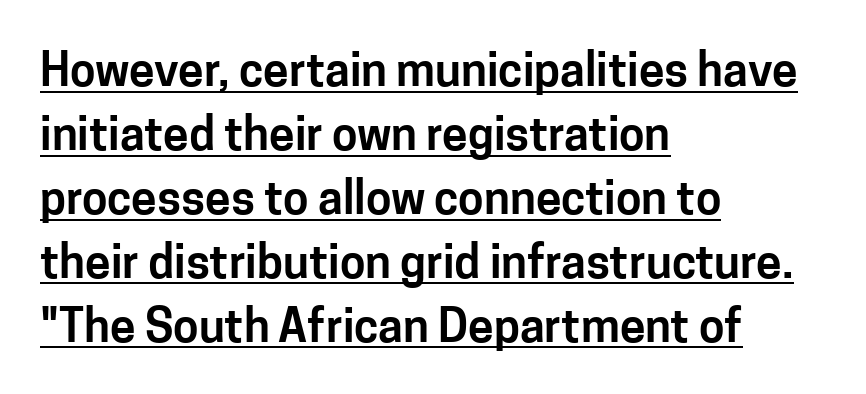
The image shows 46 px sans-serif type, upright; set left-aligned, normal line spacing (1.39x), normal letter spacing, underlined; low stroke contrast and a medium x-height.
